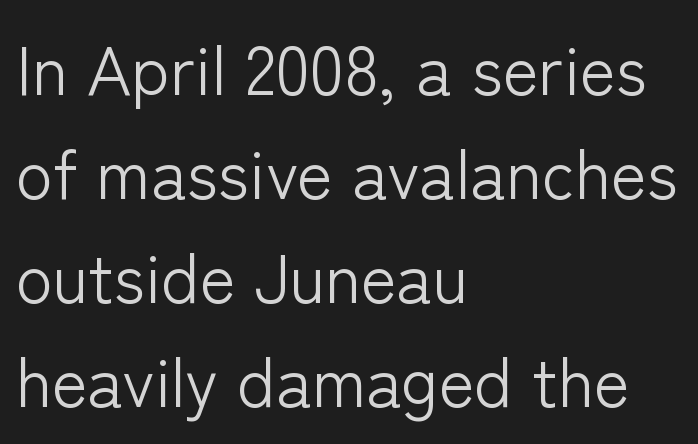
The image shows 68 px light sans-serif type, upright; set left-aligned, normal line spacing (1.53x), normal letter spacing, not underlined; low stroke contrast and a medium x-height.
